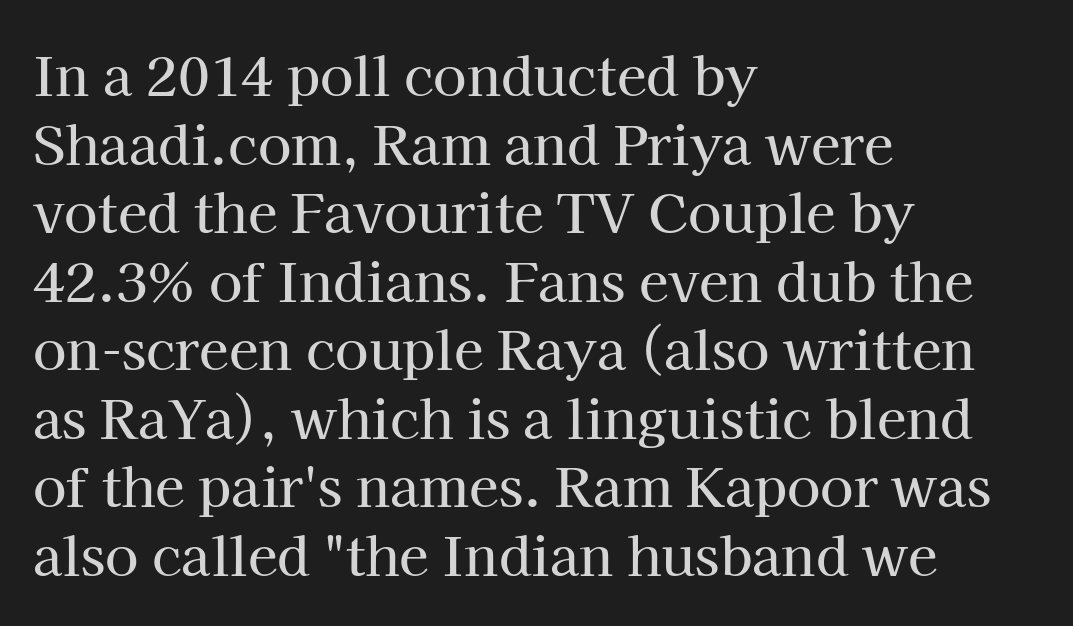
The image shows 54 px serif type, upright; set left-aligned, normal line spacing (1.27x), normal letter spacing, not underlined; high stroke contrast and a medium x-height.
